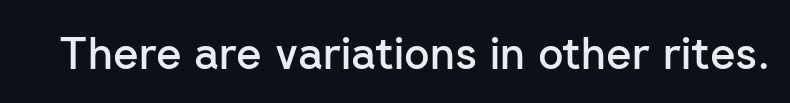
Q: Is the text bold? A: Semi-bold.
Q: Is the text italic (slanted)? A: No, it is upright.
Q: Is the typeface a serif or a sans-serif typeface? A: Sans-serif.
Q: Is the text underlined? A: No.
Q: Is the spacing between letters normal or unusually wide? A: Normal.
Q: Width (condensed, normal, or wide)? A: Normal.
Q: Stroke contrast? A: Low.
Q: x-height? A: Medium.
Q: Monospaced? A: No.
